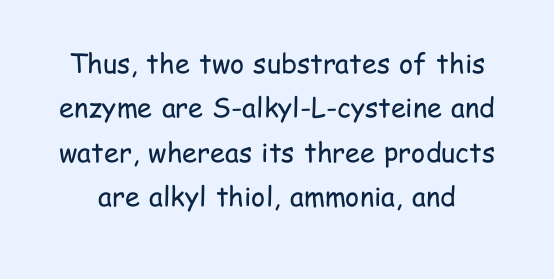
{"italic": "no", "bold": "no", "underline": "no", "line_spacing": "normal", "line_spacing_ratio": 1.64, "letter_spacing": "normal", "letter_spacing_em": 0.0, "glyph_px": 27}
